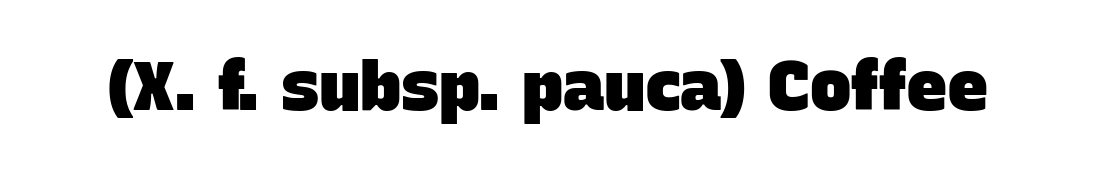
The letterforms sit shoulder to shoulder at normal distance. The designer went with a sans here, leaving each stem footless. The passage shown is emphatically bold. Glance below the letters and you will spot only blank space. This sample has the flowing, uneven cadence of proportional lettering.
